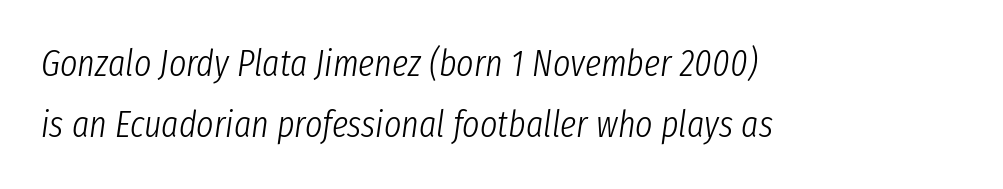
Q: Is the text bold? A: No.
Q: Is the text italic (slanted)? A: Yes, it leans right by about 8 degrees.
Q: Is the text underlined? A: No.
Q: How is the paragraph aligned? A: Left-aligned.
Q: Is the spacing between letters normal or unusually wide? A: Normal.
Q: Is the spacing between lines tight, normal or loose? A: Normal.
Q: Width (condensed, normal, or wide)? A: Condensed.
Q: Stroke contrast? A: Low.
Q: x-height? A: Medium.
Q: Monospaced? A: No.
